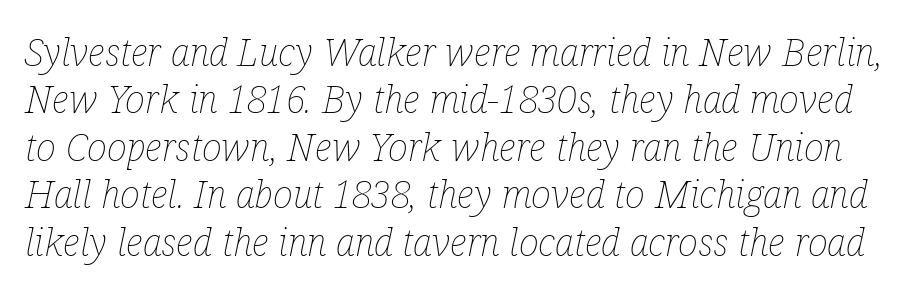
Q: Is the text bold? A: No.
Q: Is the text italic (slanted)? A: Yes, it leans right by about 12 degrees.
Q: Is the text underlined? A: No.
Q: Is the spacing between letters normal or unusually wide? A: Normal.
Q: Is the spacing between lines tight, normal or loose? A: Normal.
Q: Width (condensed, normal, or wide)? A: Condensed.
Q: Stroke contrast? A: Low.
Q: x-height? A: Medium.
Q: Monospaced? A: No.
